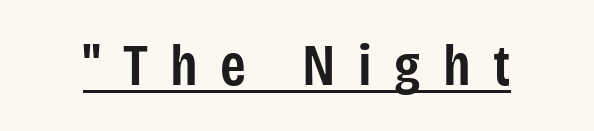
{"serif": "no", "italic": "no", "bold": "semi", "weight": "semibold", "width": "condensed", "stroke_contrast": "low", "x_height": "large", "monospaced": "no", "underline": "yes", "letter_spacing": "wide", "letter_spacing_em": 0.38, "glyph_px": 59}
